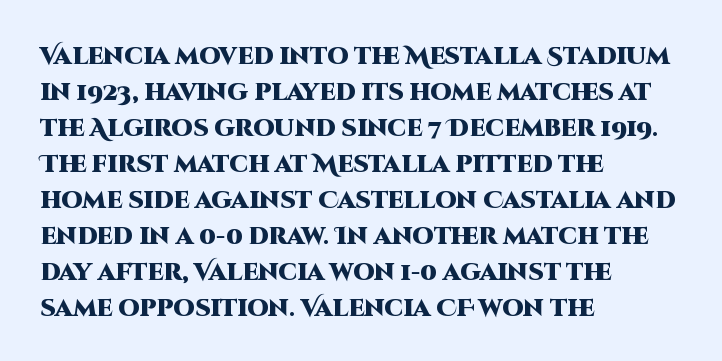
{"italic": "no", "bold": "yes", "underline": "no", "align": "left", "line_spacing": "normal", "line_spacing_ratio": 1.5, "letter_spacing": "normal", "letter_spacing_em": 0.0, "glyph_px": 24}
